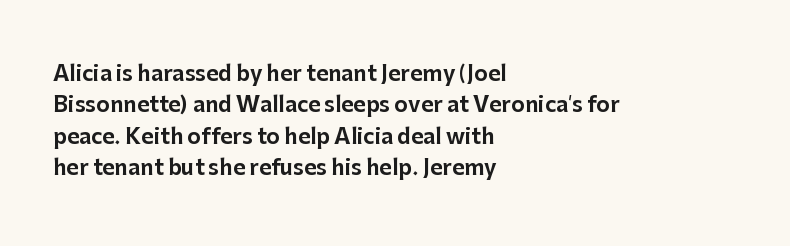
{"italic": "no", "underline": "no", "align": "left", "line_spacing": "normal", "line_spacing_ratio": 1.5, "letter_spacing": "normal", "letter_spacing_em": 0.0, "glyph_px": 21}
